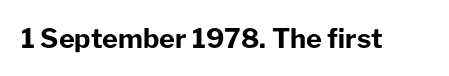
What stands out about the letter spacing? Nothing — it is the standard amount. No italicization has been applied; the sample stays upright. The gap between lines stays unmarked. Thick stems and heavy bowls — unmistakably bold.
